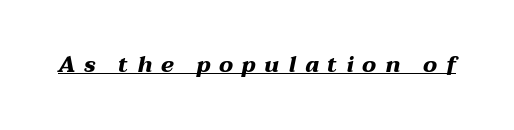
Q: Is the text bold? A: Yes.
Q: Is the text italic (slanted)? A: Yes, it leans right by about 12 degrees.
Q: Is the text underlined? A: Yes.
Q: Is the spacing between letters normal or unusually wide? A: Unusually wide.
